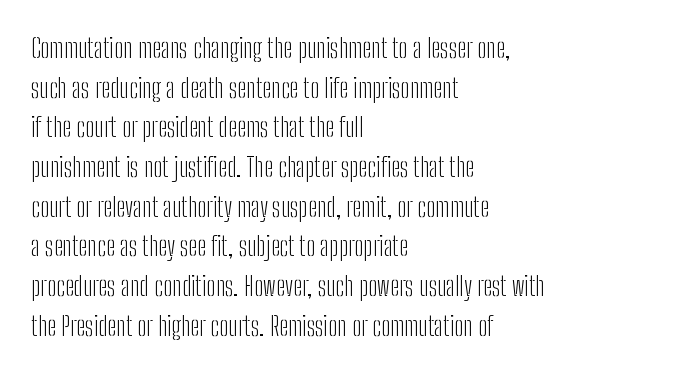
{"italic": "no", "bold": "no", "underline": "no", "align": "left", "line_spacing": "normal", "line_spacing_ratio": 1.47, "letter_spacing": "normal", "letter_spacing_em": 0.0, "glyph_px": 27}
